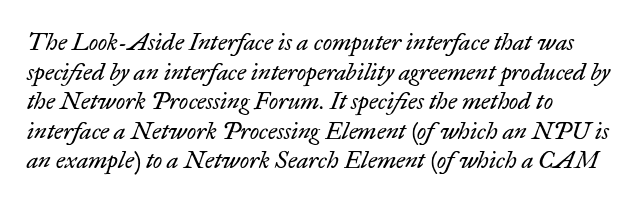
{"italic": "yes", "lean": "right", "slant_degrees": 17, "bold": "no", "underline": "no", "align": "left", "line_spacing_ratio": 1.23, "letter_spacing": "normal", "letter_spacing_em": 0.0, "glyph_px": 24}
